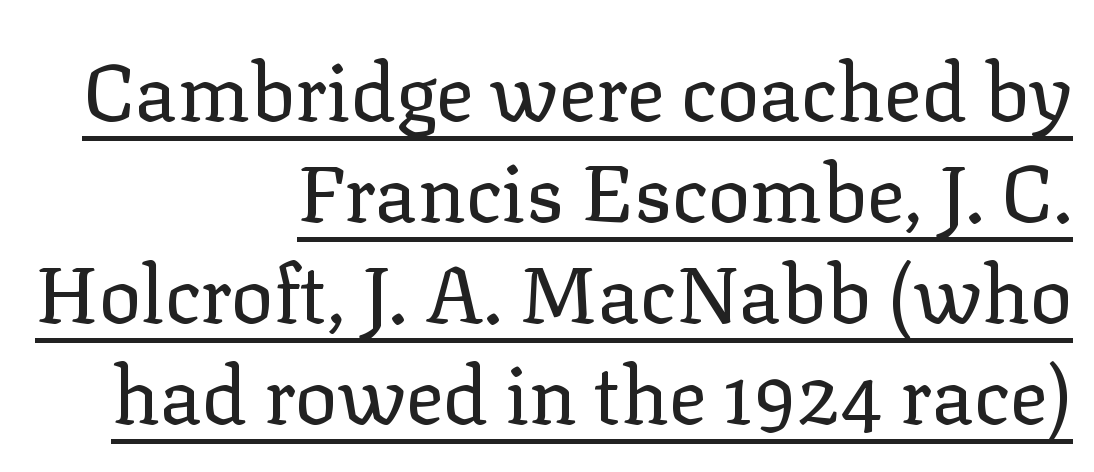
Q: Is the text bold? A: No.
Q: Is the text italic (slanted)? A: No, it is upright.
Q: Is the typeface a serif or a sans-serif typeface? A: Serif.
Q: Is the text underlined? A: Yes.
Q: How is the paragraph aligned? A: Right-aligned.
Q: Is the spacing between letters normal or unusually wide? A: Normal.
Q: Is the spacing between lines tight, normal or loose? A: Normal.
Q: Width (condensed, normal, or wide)? A: Normal.
Q: Stroke contrast? A: Low.
Q: x-height? A: Medium.
Q: Monospaced? A: No.
